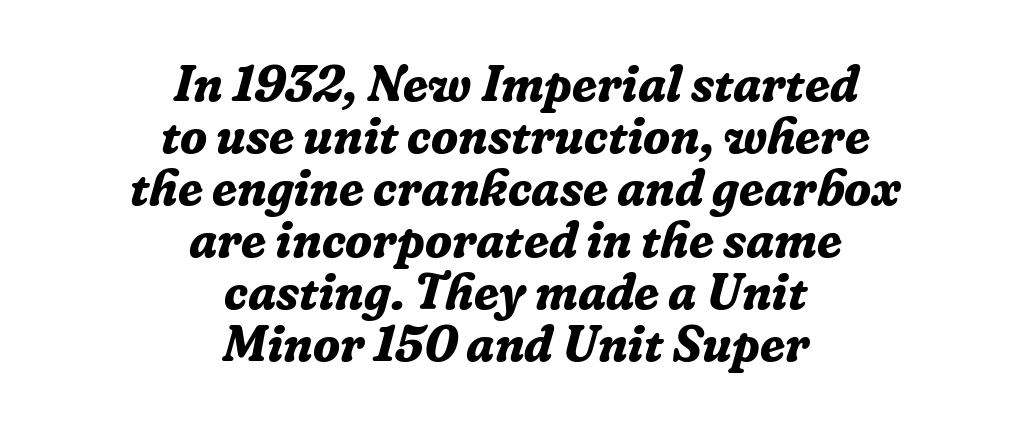
The image shows 50 px bold serif type, italic (leaning right); set centered, tight line spacing (1.04x), normal letter spacing, not underlined; low stroke contrast and a medium x-height.
